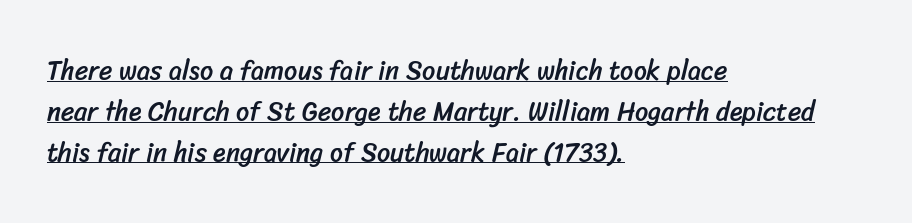
Q: Is the text underlined? A: Yes.
Q: How is the paragraph aligned? A: Left-aligned.
Q: Is the spacing between letters normal or unusually wide? A: Normal.
Q: Is the spacing between lines tight, normal or loose? A: Normal.
